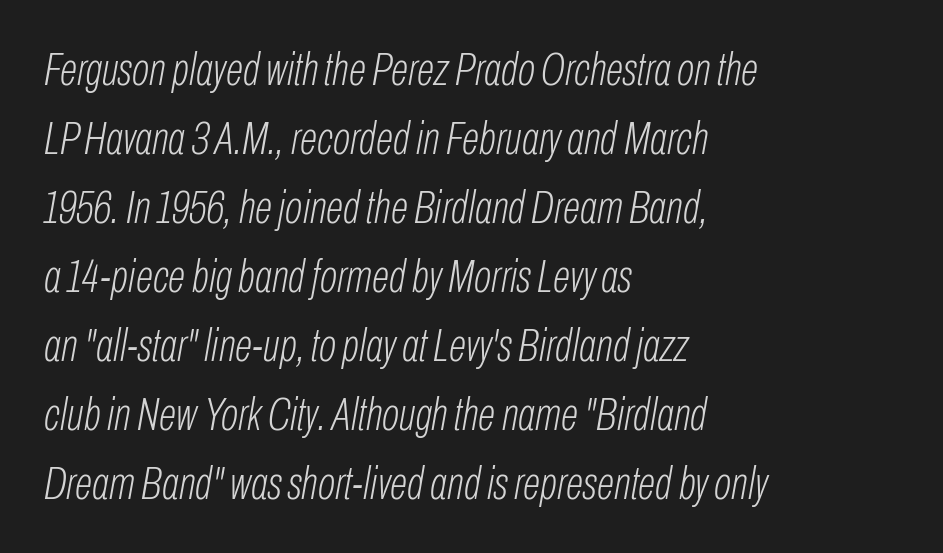
{"italic": "yes", "lean": "right", "slant_degrees": 10, "bold": "no", "weight": "light", "width": "condensed", "stroke_contrast": "low", "x_height": "medium", "monospaced": "no", "underline": "no", "align": "left", "line_spacing": "normal", "line_spacing_ratio": 1.5, "letter_spacing": "normal", "letter_spacing_em": 0.0, "glyph_px": 46}
